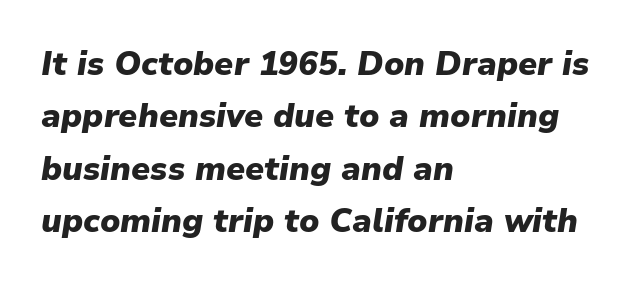
{"italic": "yes", "lean": "right", "slant_degrees": 9, "bold": "yes", "weight": "heavy", "width": "normal", "stroke_contrast": "low", "x_height": "medium", "monospaced": "no", "underline": "no", "align": "left", "line_spacing": "normal", "line_spacing_ratio": 1.59, "letter_spacing": "normal", "letter_spacing_em": 0.0, "glyph_px": 33}
